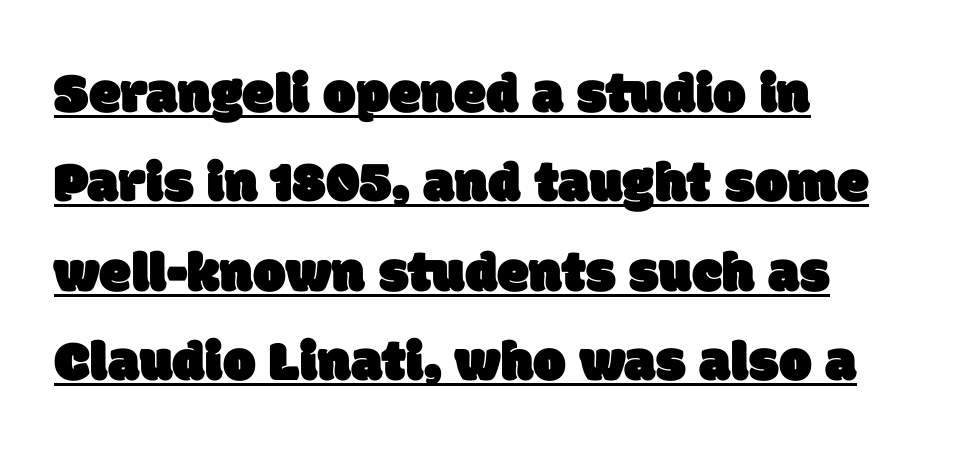
{"serif": "no", "width": "normal", "stroke_contrast": "low", "x_height": "large", "monospaced": "no", "underline": "yes", "align": "left", "line_spacing": "normal", "line_spacing_ratio": 1.54, "letter_spacing": "normal", "letter_spacing_em": 0.0, "glyph_px": 58}
